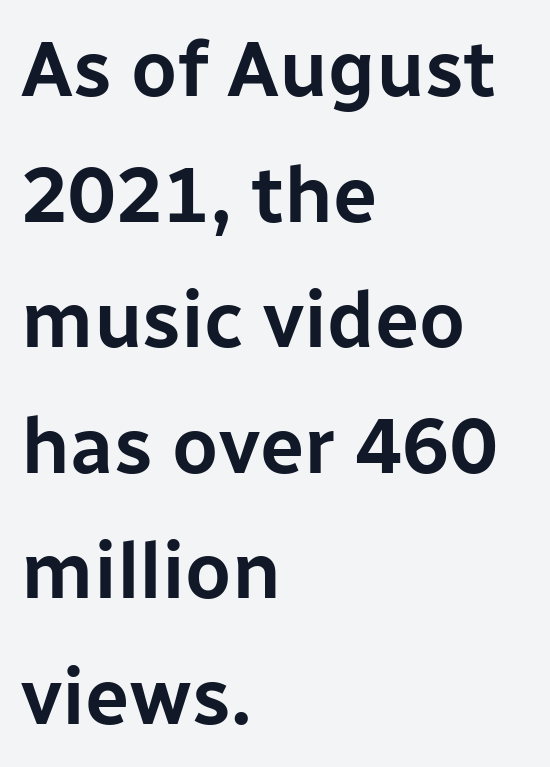
Q: Is the text italic (slanted)? A: No, it is upright.
Q: Is the typeface a serif or a sans-serif typeface? A: Sans-serif.
Q: Is the text underlined? A: No.
Q: How is the paragraph aligned? A: Left-aligned.
Q: Is the spacing between letters normal or unusually wide? A: Normal.
Q: Is the spacing between lines tight, normal or loose? A: Normal.
Q: Width (condensed, normal, or wide)? A: Normal.
Q: Stroke contrast? A: Low.
Q: x-height? A: Medium.
Q: Monospaced? A: No.
